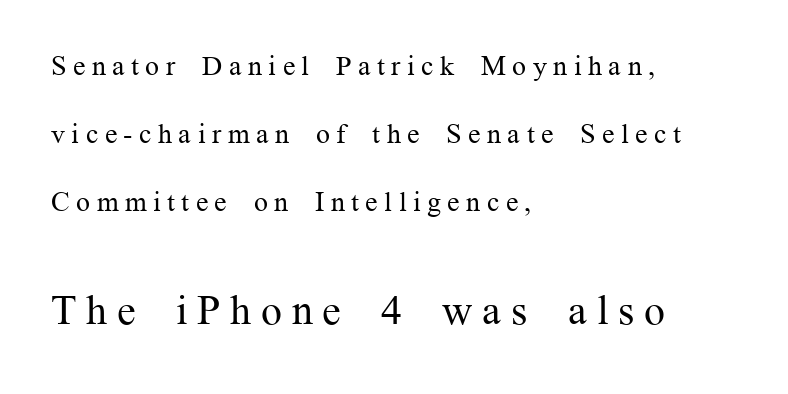
Q: Is the text bold? A: No.
Q: Is the text italic (slanted)? A: No, it is upright.
Q: Is the typeface a serif or a sans-serif typeface? A: Serif.
Q: Is the text underlined? A: No.
Q: How is the paragraph aligned? A: Left-aligned.
Q: Is the spacing between letters normal or unusually wide? A: Unusually wide.
Q: Is the spacing between lines tight, normal or loose? A: Loose.
Q: Which block of text is set in a larger size, the first (top) or the second (bottom)? A: The second (bottom) one.
Q: Width (condensed, normal, or wide)? A: Normal.
Q: Stroke contrast? A: Medium.
Q: x-height? A: Medium.
Q: Monospaced? A: No.
